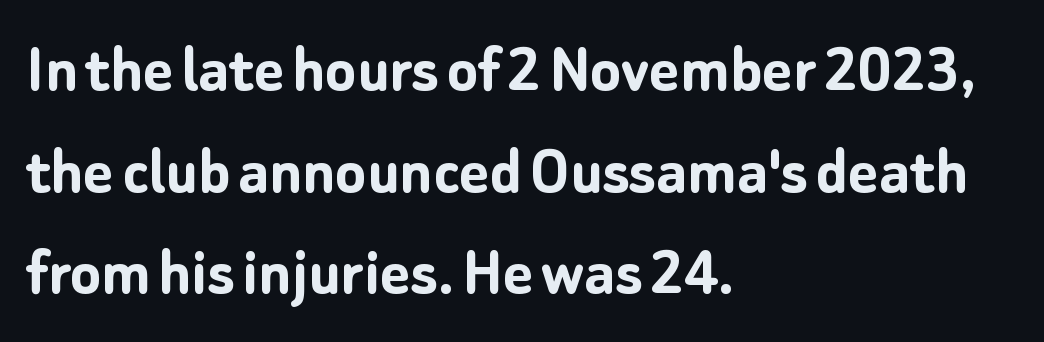
Typographically, this falls in the sans-serif category. Unlike italic type, these characters show no tilt at all. These lines are rendered in a variable-pitch font. The designer left line spacing at the default.
